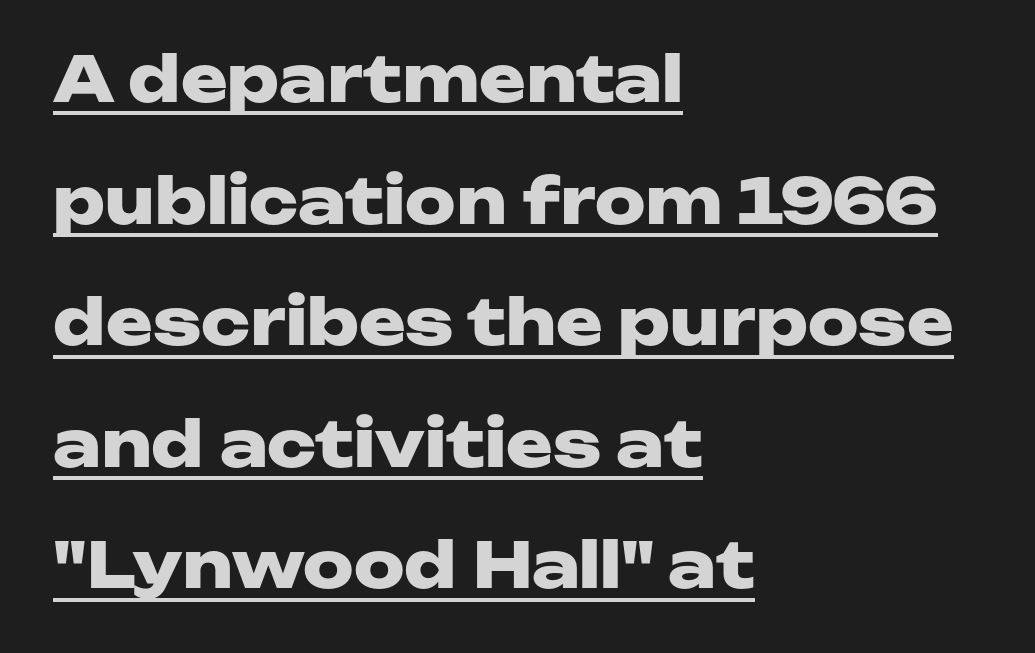
{"serif": "no", "italic": "no", "bold": "yes", "weight": "heavy", "width": "wide", "stroke_contrast": "low", "x_height": "medium", "monospaced": "no", "underline": "yes", "align": "left", "line_spacing": "loose", "line_spacing_ratio": 1.93, "letter_spacing": "normal", "letter_spacing_em": 0.0, "glyph_px": 63}
